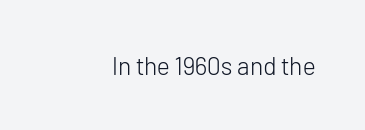
{"italic": "no", "bold": "no", "underline": "no", "letter_spacing": "normal", "letter_spacing_em": 0.0, "glyph_px": 25}
